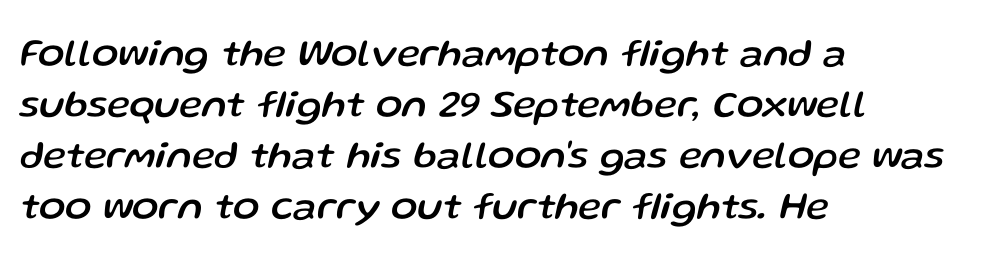
The image shows 39 px text type, italic (leaning right); set left-aligned, normal line spacing (1.31x), normal letter spacing, not underlined; low stroke contrast and a medium x-height.
